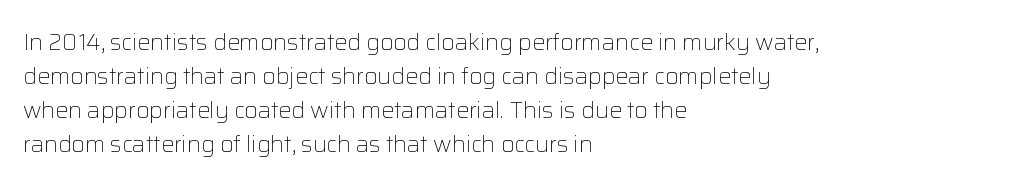
The image shows 23 px text type, upright; set left-aligned, normal line spacing (1.48x), normal letter spacing, not underlined.
